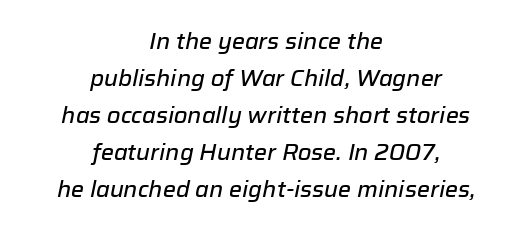
Q: Is the text italic (slanted)? A: Yes, it leans right by about 12 degrees.
Q: Is the text underlined? A: No.
Q: How is the paragraph aligned? A: Centered.
Q: Is the spacing between letters normal or unusually wide? A: Normal.
Q: Is the spacing between lines tight, normal or loose? A: Normal.
